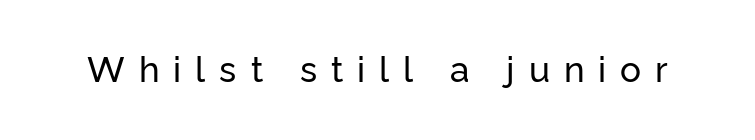
Q: Is the text italic (slanted)? A: No, it is upright.
Q: Is the typeface a serif or a sans-serif typeface? A: Sans-serif.
Q: Is the text underlined? A: No.
Q: Is the spacing between letters normal or unusually wide? A: Unusually wide.
Q: Width (condensed, normal, or wide)? A: Normal.
Q: Stroke contrast? A: Low.
Q: x-height? A: Medium.
Q: Monospaced? A: No.
